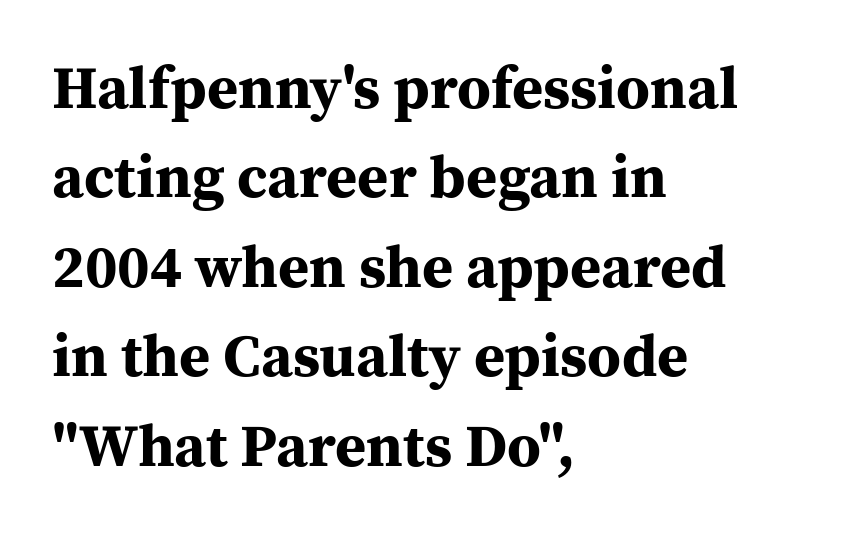
{"serif": "yes", "italic": "no", "bold": "yes", "weight": "bold", "width": "normal", "stroke_contrast": "medium", "x_height": "medium", "monospaced": "no", "underline": "no", "align": "left", "line_spacing": "normal", "line_spacing_ratio": 1.49, "letter_spacing": "normal", "letter_spacing_em": 0.0, "glyph_px": 60}
